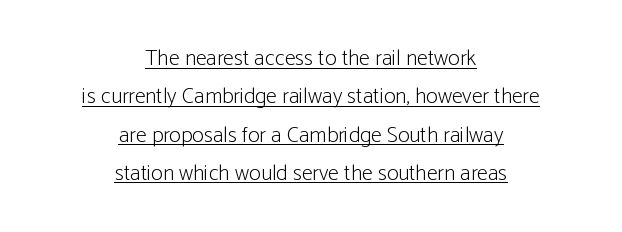
Q: Is the text bold? A: No.
Q: Is the text italic (slanted)? A: No, it is upright.
Q: Is the text underlined? A: Yes.
Q: How is the paragraph aligned? A: Centered.
Q: Is the spacing between letters normal or unusually wide? A: Normal.
